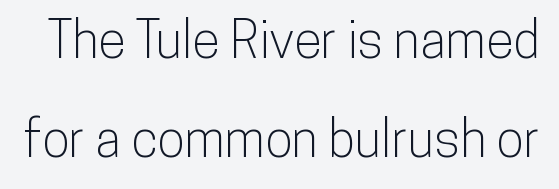
Q: Is the text italic (slanted)? A: No, it is upright.
Q: Is the typeface a serif or a sans-serif typeface? A: Sans-serif.
Q: Is the text underlined? A: No.
Q: Is the spacing between letters normal or unusually wide? A: Normal.
Q: Is the spacing between lines tight, normal or loose? A: Loose.
Q: Width (condensed, normal, or wide)? A: Condensed.
Q: Stroke contrast? A: Low.
Q: x-height? A: Medium.
Q: Monospaced? A: No.
